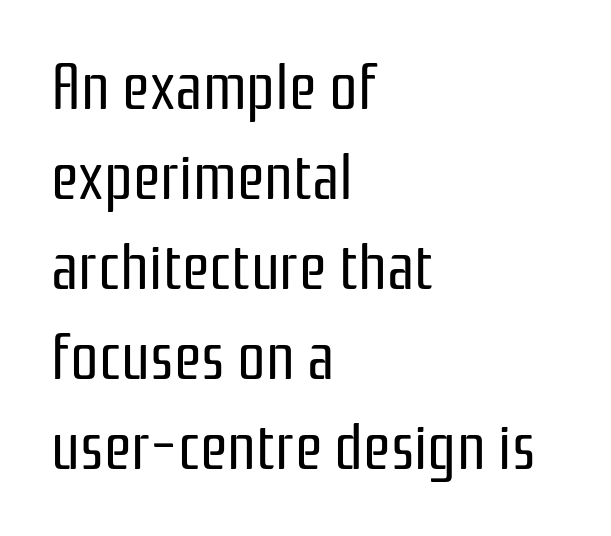
{"serif": "no", "italic": "no", "bold": "no", "weight": "regular", "width": "condensed", "stroke_contrast": "low", "x_height": "medium", "monospaced": "no", "underline": "no", "align": "left", "line_spacing": "normal", "line_spacing_ratio": 1.43, "letter_spacing": "normal", "letter_spacing_em": 0.0, "glyph_px": 63}
